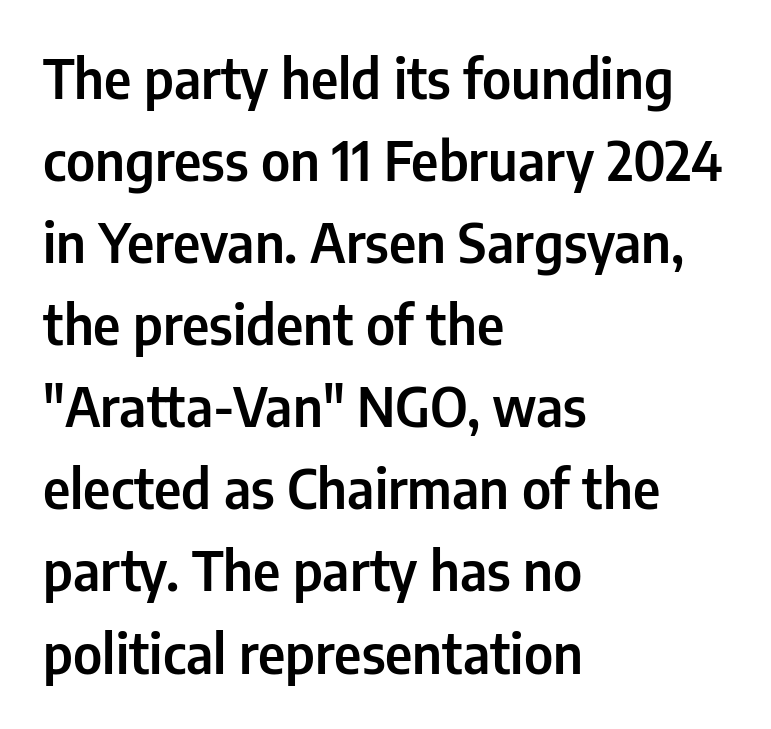
These lines sit exactly where default settings would place them. You could call the tracking neutral — neither tight nor loose. The passage is arranged the way most books set body copy — flush left. The rendering uses natural spacing where letterforms have individual widths.
